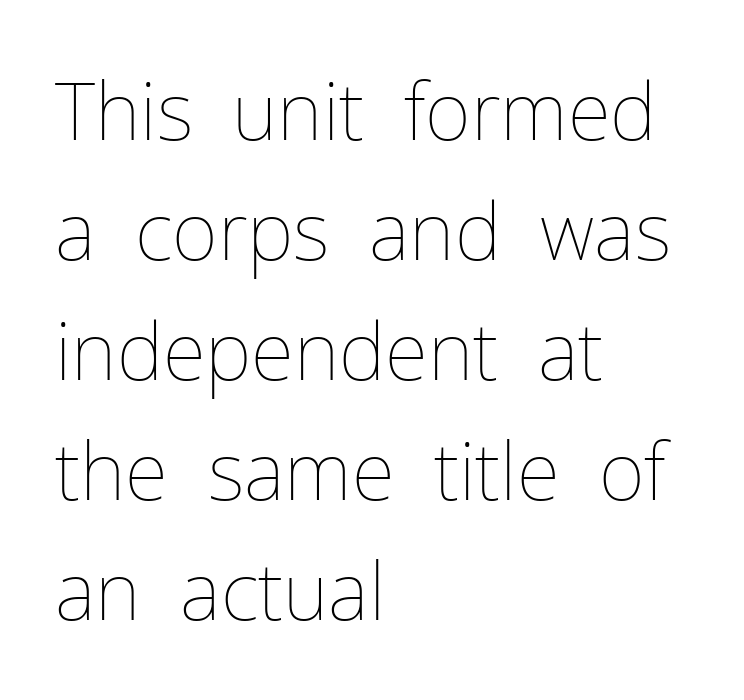
Only glyphs here, with clear space below each row. Interline gaps are of average width in this sample. Here the glyphs are tracked normally, forming tight word shapes. The rendering uses natural spacing where letterforms have individual widths. The lines are quadded left. The typeface has the unassuming heft of standard copy or less.
